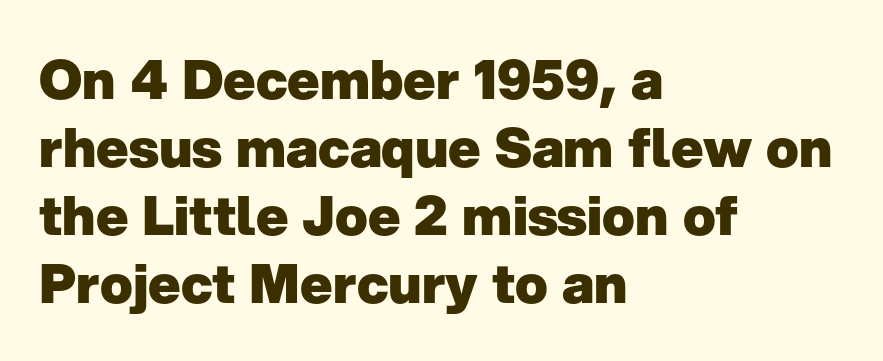
The image shows 54 px heavy sans-serif type, upright; set left-aligned, normal line spacing (1.26x), normal letter spacing, not underlined; low stroke contrast and a medium x-height.
